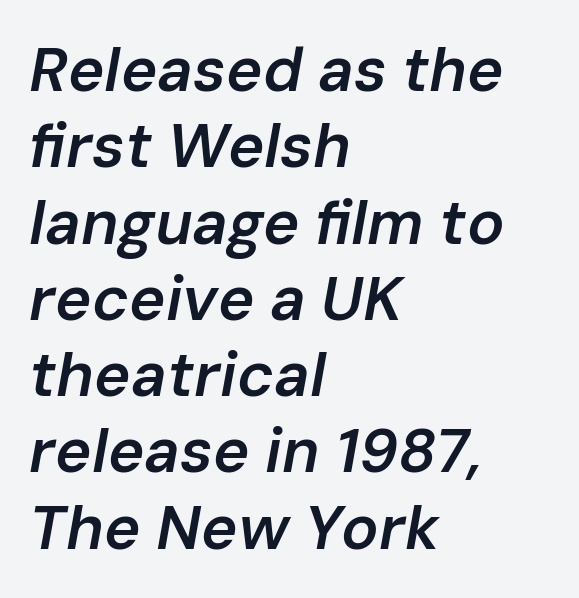
{"italic": "yes", "lean": "right", "slant_degrees": 10, "bold": "semi", "weight": "semibold", "width": "normal", "stroke_contrast": "low", "x_height": "medium", "monospaced": "no", "underline": "no", "align": "left", "line_spacing_ratio": 1.23, "letter_spacing": "normal", "letter_spacing_em": 0.0, "glyph_px": 62}
